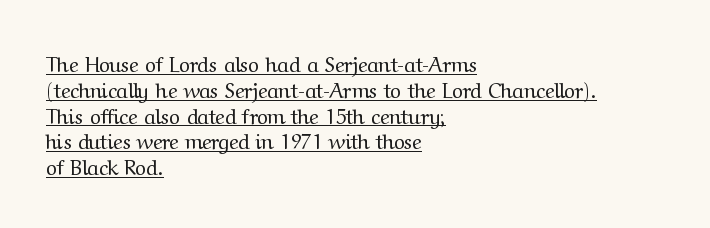
Q: Is the text bold? A: No.
Q: Is the text italic (slanted)? A: No, it is upright.
Q: Is the text underlined? A: Yes.
Q: How is the paragraph aligned? A: Left-aligned.
Q: Is the spacing between letters normal or unusually wide? A: Normal.
